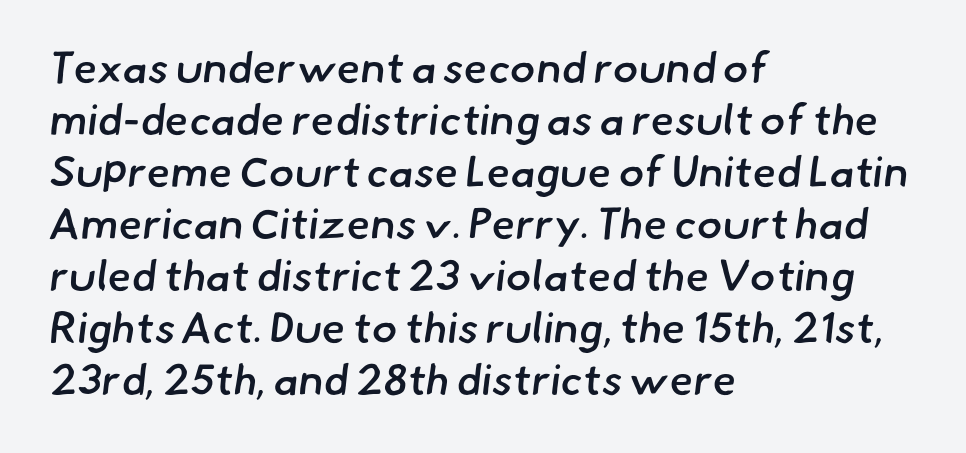
The image shows 43 px semibold sans-serif type; set left-aligned, line spacing 1.21x, normal letter spacing, not underlined; low stroke contrast and a small x-height.
